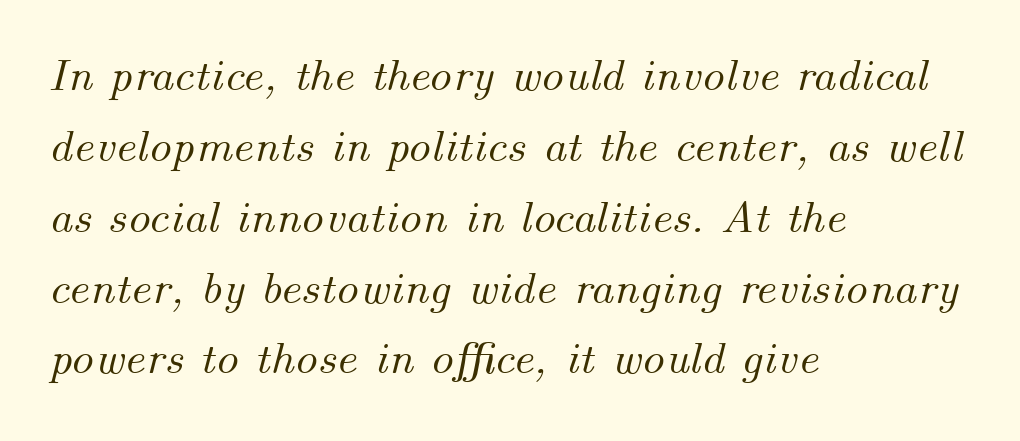
The image shows 46 px text type, italic (leaning right); set left-aligned, normal line spacing (1.54x), normal letter spacing, not underlined; medium stroke contrast and a small x-height.
